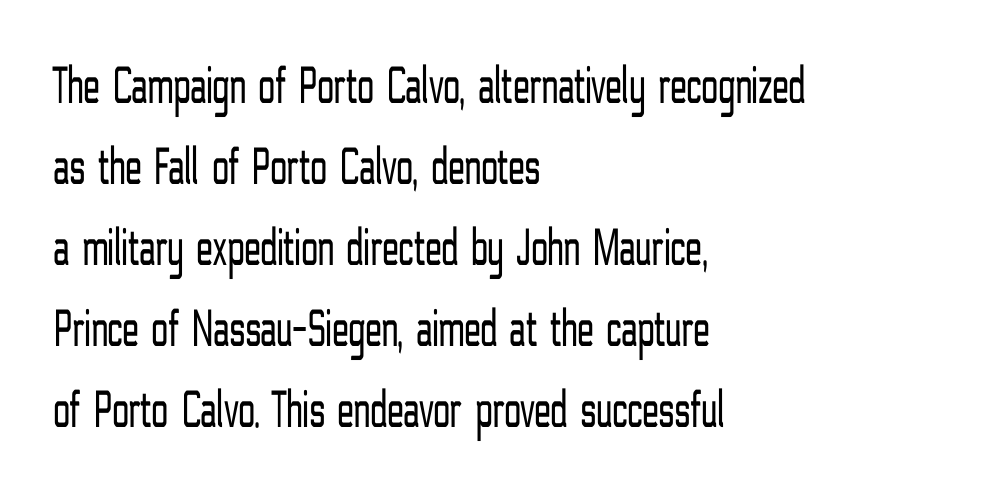
Vertical spacing — default. Honestly, there is no underline to notice here at all. Ascenders rise straight up at ninety degrees. Check where the strokes stop: nothing finishes them off — pure sans.
